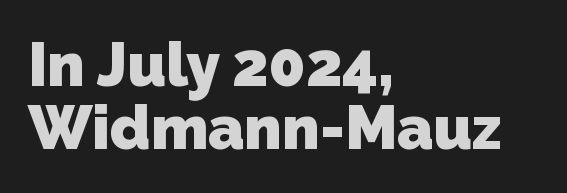
Q: Is the text bold? A: Yes.
Q: Is the typeface a serif or a sans-serif typeface? A: Sans-serif.
Q: Is the text underlined? A: No.
Q: How is the paragraph aligned? A: Left-aligned.
Q: Is the spacing between letters normal or unusually wide? A: Normal.
Q: Is the spacing between lines tight, normal or loose? A: Tight.
Q: Width (condensed, normal, or wide)? A: Normal.
Q: Stroke contrast? A: Low.
Q: x-height? A: Medium.
Q: Monospaced? A: No.
